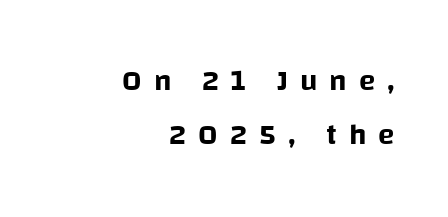
Do the characters align in a grid? No, the font is proportional. This rendering employs a face without finishing strokes, i.e., a sans-serif. Alignment: flush right. The gap between lines stays unmarked. Is there any slant? The stems are plumb.
